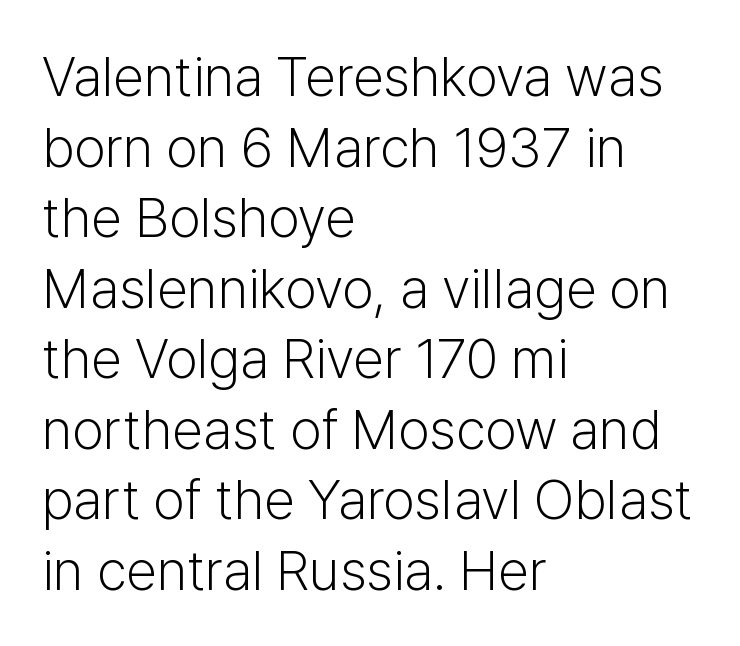
The image shows 56 px light sans-serif type, upright; set left-aligned, normal line spacing (1.26x), normal letter spacing, not underlined; low stroke contrast and a medium x-height.
